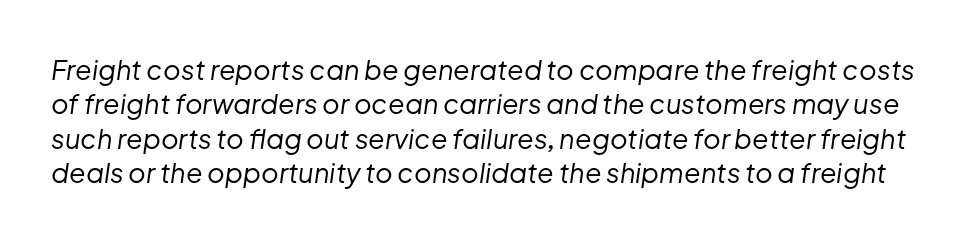
{"italic": "yes", "lean": "right", "slant_degrees": 8, "bold": "no", "underline": "no", "line_spacing": "normal", "line_spacing_ratio": 1.27, "letter_spacing": "normal", "letter_spacing_em": 0.0, "glyph_px": 27}
